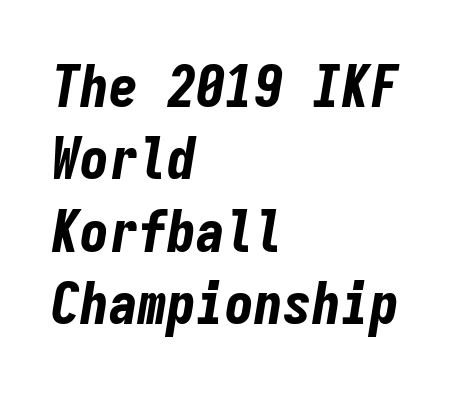
The image shows 58 px bold, condensed type, italic (leaning right), monospaced; set left-aligned, normal line spacing (1.25x), normal letter spacing, not underlined; low stroke contrast and a medium x-height.
